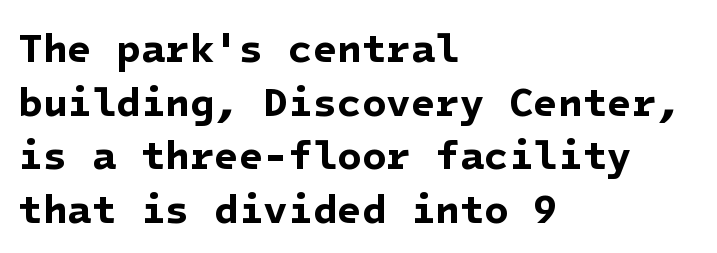
Q: Is the text bold? A: Yes.
Q: Is the typeface a serif or a sans-serif typeface? A: Sans-serif.
Q: Is the text underlined? A: No.
Q: How is the paragraph aligned? A: Left-aligned.
Q: Is the spacing between letters normal or unusually wide? A: Normal.
Q: Is the spacing between lines tight, normal or loose? A: Normal.
Q: Width (condensed, normal, or wide)? A: Normal.
Q: Stroke contrast? A: Low.
Q: x-height? A: Medium.
